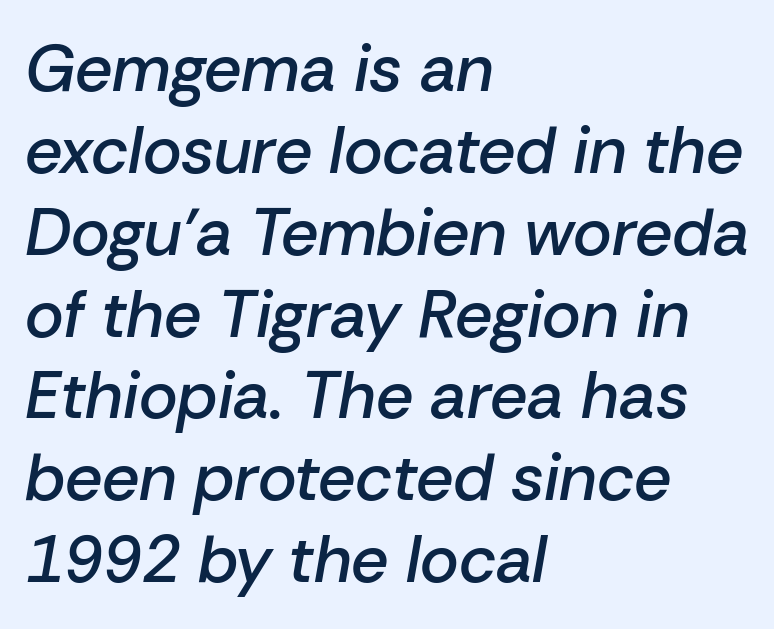
The image shows 66 px semibold type, italic (leaning right); set left-aligned, line spacing 1.24x, normal letter spacing, not underlined; low stroke contrast and a medium x-height.
